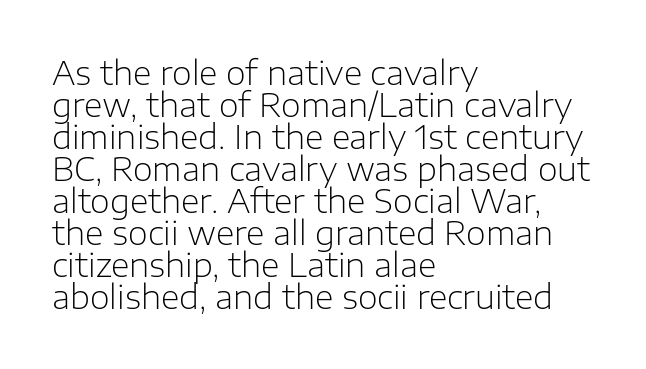
Q: Is the text bold? A: No.
Q: Is the text italic (slanted)? A: No, it is upright.
Q: Is the typeface a serif or a sans-serif typeface? A: Sans-serif.
Q: Is the text underlined? A: No.
Q: How is the paragraph aligned? A: Left-aligned.
Q: Is the spacing between letters normal or unusually wide? A: Normal.
Q: Is the spacing between lines tight, normal or loose? A: Tight.
Q: Width (condensed, normal, or wide)? A: Normal.
Q: Stroke contrast? A: Low.
Q: x-height? A: Medium.
Q: Monospaced? A: No.
